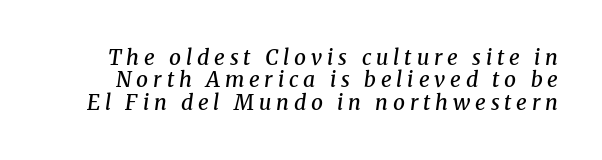
The image shows 21 px text type, italic (leaning right); set tight line spacing (1.07x), unusually wide letter spacing (+0.23 em), not underlined.
